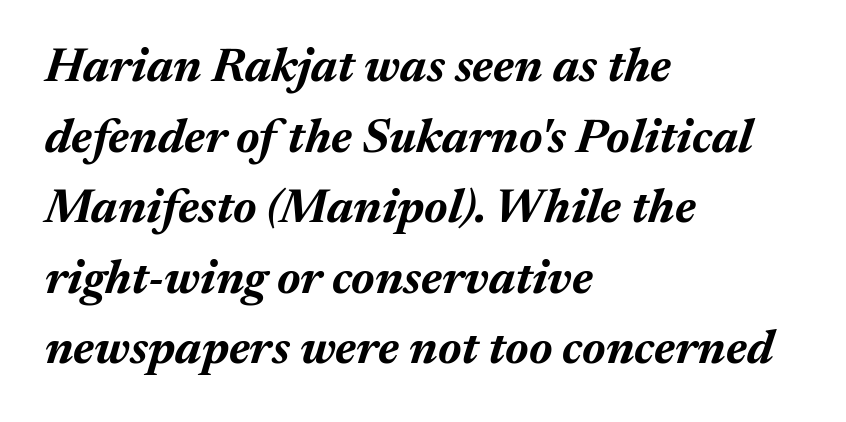
Q: Is the text bold? A: Yes.
Q: Is the text italic (slanted)? A: Yes, it leans right by about 17 degrees.
Q: Is the text underlined? A: No.
Q: How is the paragraph aligned? A: Left-aligned.
Q: Is the spacing between letters normal or unusually wide? A: Normal.
Q: Is the spacing between lines tight, normal or loose? A: Normal.
Q: Width (condensed, normal, or wide)? A: Normal.
Q: Stroke contrast? A: Medium.
Q: x-height? A: Medium.
Q: Monospaced? A: No.
